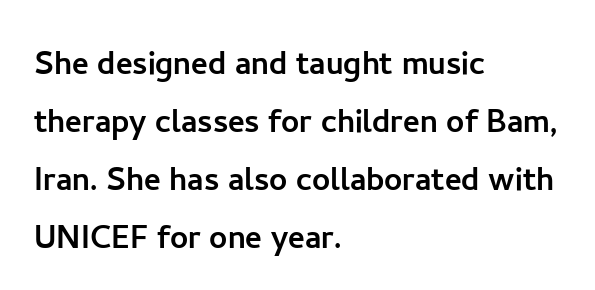
The image shows 40 px sans-serif type, upright; set left-aligned, normal line spacing (1.45x), normal letter spacing, not underlined; low stroke contrast and a medium x-height.
